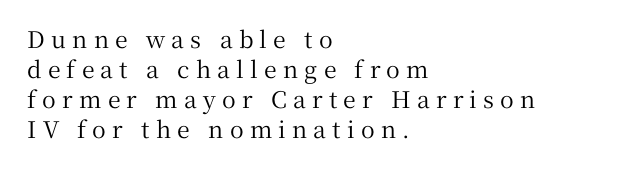
The image shows 23 px text type, upright; set left-aligned, normal line spacing (1.31x), unusually wide letter spacing (+0.27 em), not underlined.
